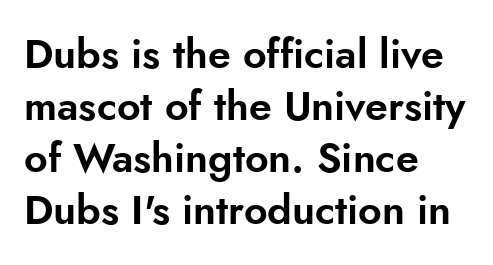
{"serif": "no", "italic": "no", "width": "normal", "stroke_contrast": "low", "x_height": "small", "monospaced": "no", "underline": "no", "align": "left", "line_spacing": "normal", "line_spacing_ratio": 1.27, "letter_spacing": "normal", "letter_spacing_em": 0.0, "glyph_px": 41}
